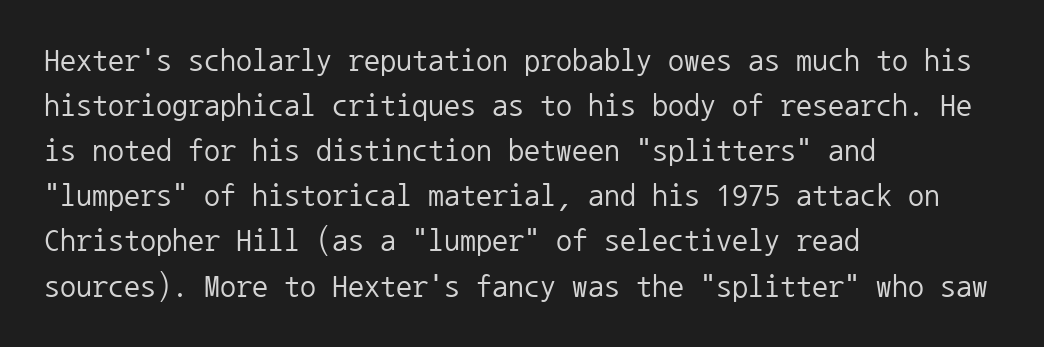
{"serif": "no", "italic": "no", "bold": "no", "weight": "regular", "width": "normal", "stroke_contrast": "low", "x_height": "medium", "monospaced": "yes", "underline": "no", "align": "left", "line_spacing": "normal", "line_spacing_ratio": 1.41, "letter_spacing": "normal", "letter_spacing_em": 0.0, "glyph_px": 32}
